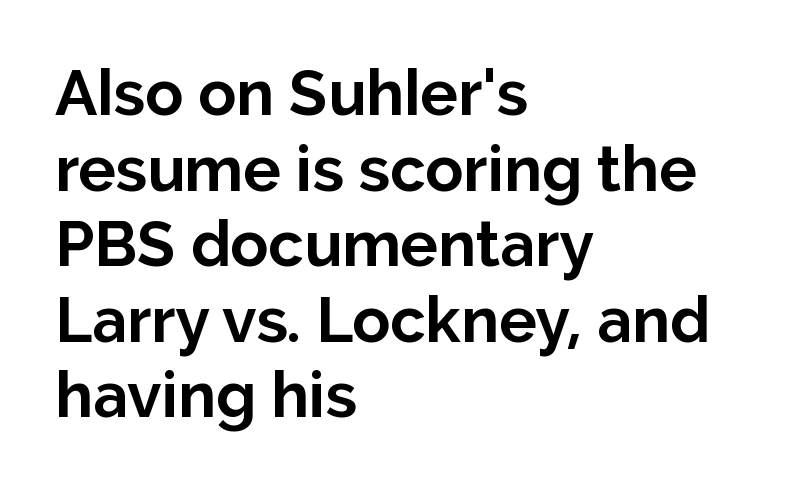
The image shows 63 px bold sans-serif type, upright; set left-aligned, line spacing 1.2x, normal letter spacing, not underlined; low stroke contrast and a medium x-height.
